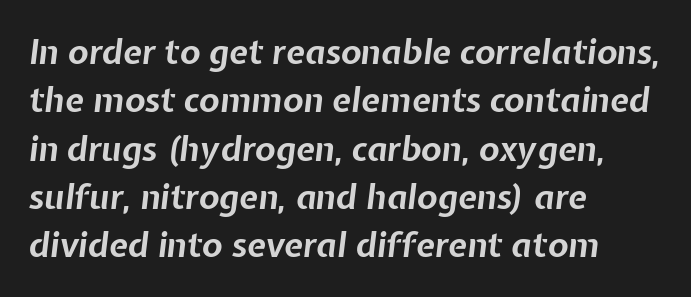
{"italic": "yes", "lean": "right", "slant_degrees": 7, "bold": "yes", "weight": "bold", "width": "normal", "stroke_contrast": "low", "x_height": "medium", "monospaced": "no", "underline": "no", "align": "left", "line_spacing": "normal", "line_spacing_ratio": 1.42, "letter_spacing": "normal", "letter_spacing_em": 0.0, "glyph_px": 34}
